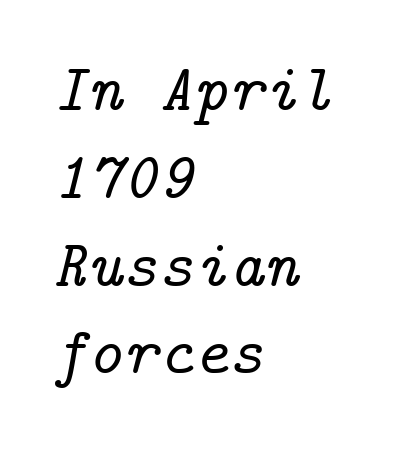
{"serif": "yes", "italic": "yes", "lean": "right", "slant_degrees": 14, "width": "normal", "stroke_contrast": "low", "x_height": "medium", "underline": "no", "align": "left", "line_spacing": "normal", "line_spacing_ratio": 1.31, "letter_spacing": "normal", "letter_spacing_em": 0.0, "glyph_px": 67}
